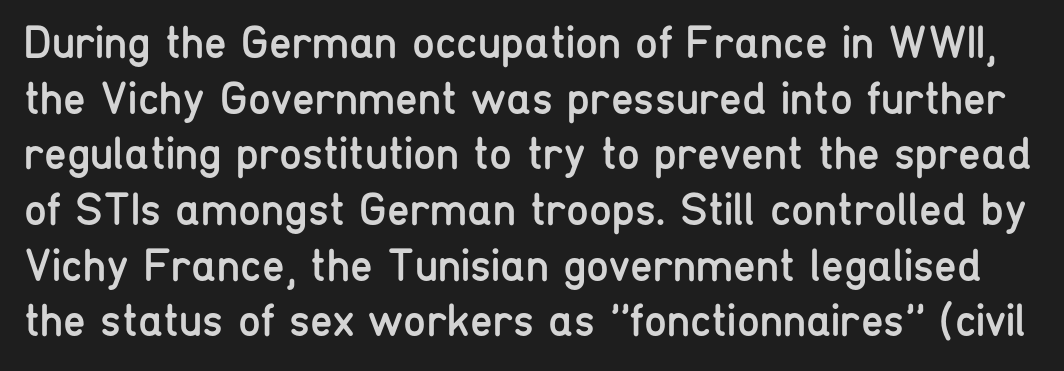
Q: Is the text bold? A: No.
Q: Is the text italic (slanted)? A: No, it is upright.
Q: Is the typeface a serif or a sans-serif typeface? A: Sans-serif.
Q: Is the text underlined? A: No.
Q: Is the spacing between letters normal or unusually wide? A: Normal.
Q: Width (condensed, normal, or wide)? A: Condensed.
Q: Stroke contrast? A: Low.
Q: x-height? A: Medium.
Q: Monospaced? A: No.
